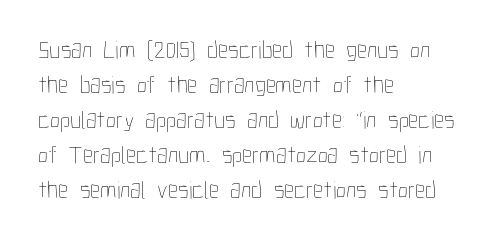
The image shows 25 px text type, upright; set left-aligned, normal line spacing (1.4x), normal letter spacing, not underlined.
